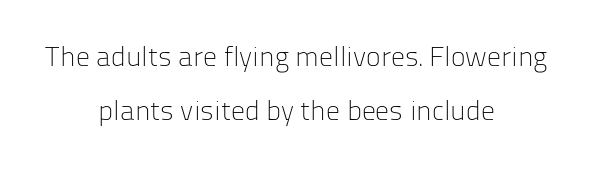
Varying glyph widths throughout — classic text-font behaviour. Underline: absent. What's the leading like? Stretched, with rows far apart. Compared with a typical body face, this is equally light or lighter still.
